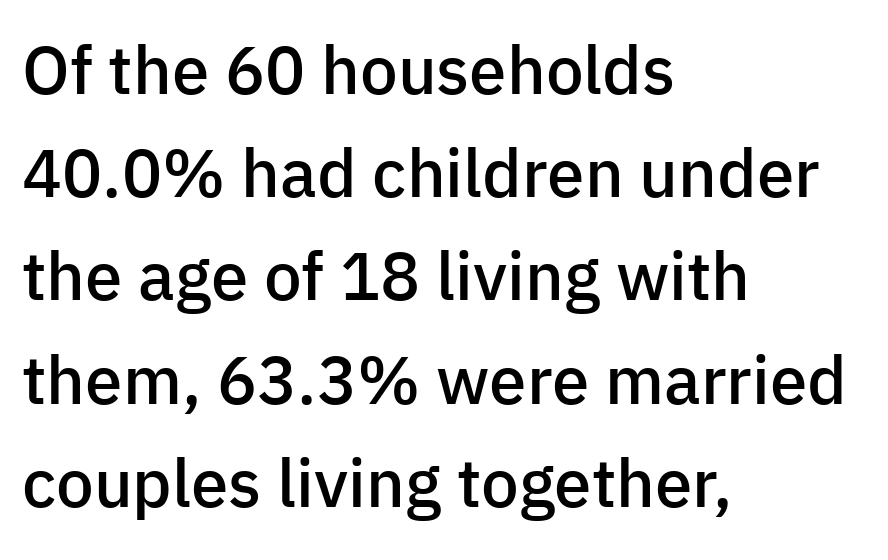
These lines sit exactly where default settings would place them. Typographically, this falls in the sans-serif category. The letterforms sit shoulder to shoulder at normal distance. Each letter keeps its own natural width here, so spacing adapts to shape.
